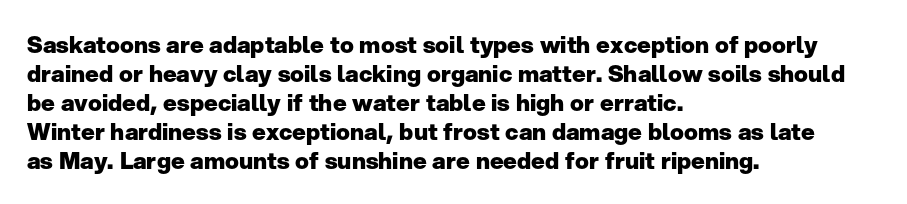
The typography opts for an upright posture over an oblique one. What weight is shown? A full bold with thick strokes. How would I describe the line gaps? Plain and ordinary. Each line starts at the same left margin while the right side varies.
